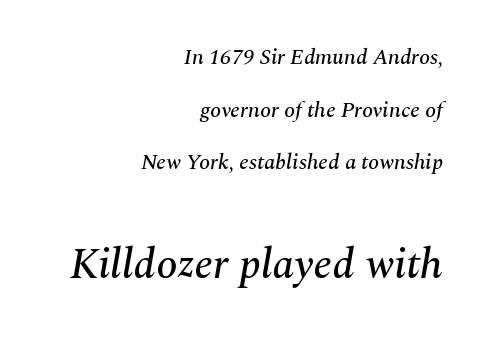
Q: Is the text italic (slanted)? A: Yes, it leans right by about 10 degrees.
Q: Is the typeface a serif or a sans-serif typeface? A: Serif.
Q: Is the text underlined? A: No.
Q: How is the paragraph aligned? A: Right-aligned.
Q: Is the spacing between letters normal or unusually wide? A: Normal.
Q: Is the spacing between lines tight, normal or loose? A: Loose.
Q: Which block of text is set in a larger size, the first (top) or the second (bottom)? A: The second (bottom) one.
Q: Width (condensed, normal, or wide)? A: Normal.
Q: Stroke contrast? A: Medium.
Q: x-height? A: Medium.
Q: Monospaced? A: No.
